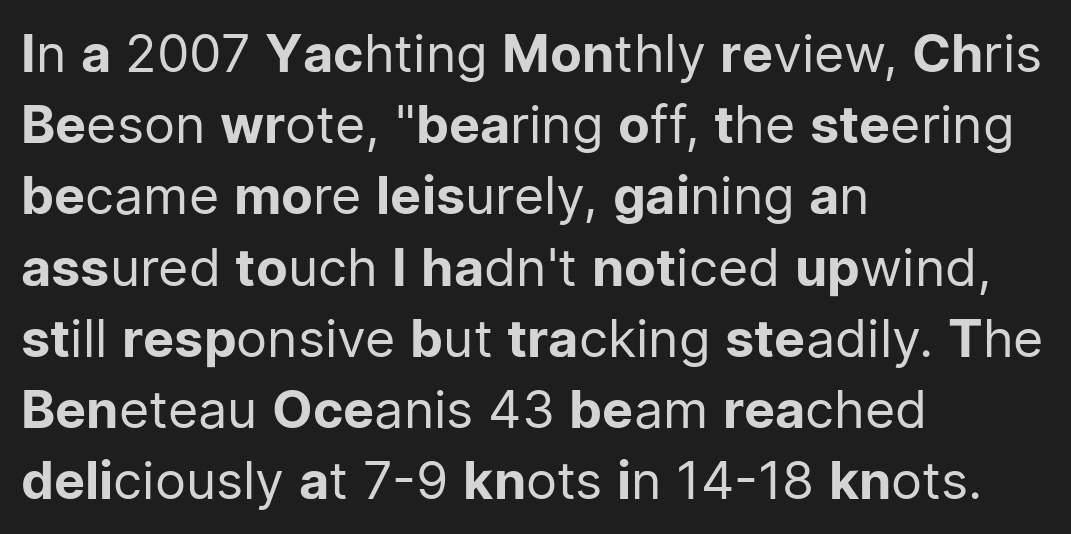
The weight tops out at a normal text grade. Nope, no serifs anywhere on these letters. Posture: straight, roman, zero tilt. There is no visible air inserted between adjacent glyphs. Varying glyph widths throughout — classic text-font behaviour. The rendering uses a moderate line-height, typical for paragraphs.
